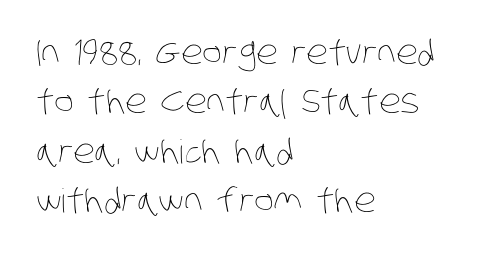
The image shows 33 px thin, condensed type; set left-aligned, normal line spacing (1.5x), normal letter spacing, not underlined; low stroke contrast and a large x-height.
